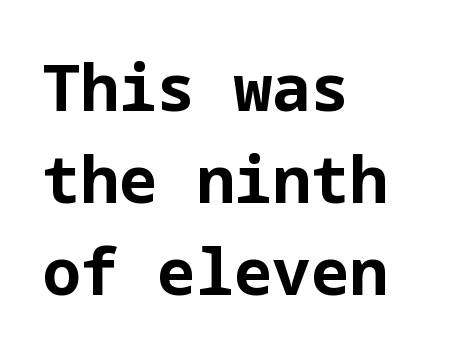
{"serif": "no", "italic": "no", "bold": "yes", "weight": "bold", "width": "normal", "stroke_contrast": "low", "x_height": "medium", "underline": "no", "align": "left", "line_spacing": "normal", "line_spacing_ratio": 1.44, "letter_spacing": "normal", "letter_spacing_em": 0.0, "glyph_px": 64}
